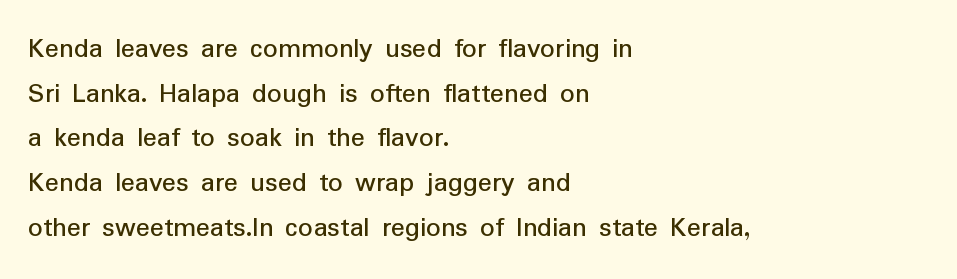
Q: Is the text bold? A: No.
Q: Is the text italic (slanted)? A: No, it is upright.
Q: Is the typeface a serif or a sans-serif typeface? A: Sans-serif.
Q: Is the text underlined? A: No.
Q: How is the paragraph aligned? A: Left-aligned.
Q: Is the spacing between letters normal or unusually wide? A: Normal.
Q: Is the spacing between lines tight, normal or loose? A: Normal.
Q: Width (condensed, normal, or wide)? A: Normal.
Q: Stroke contrast? A: Low.
Q: x-height? A: Medium.
Q: Monospaced? A: No.
